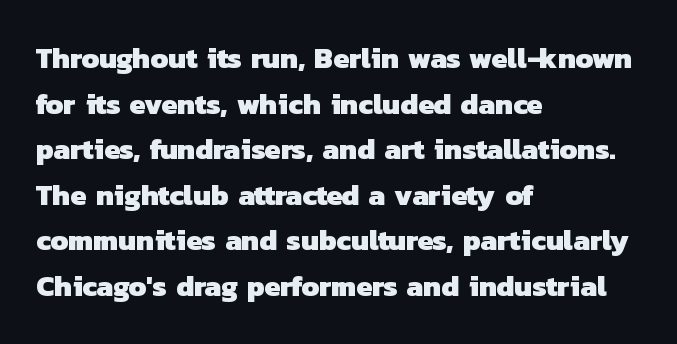
The image shows 29 px heavy sans-serif type; set left-aligned, normal line spacing (1.57x), normal letter spacing, not underlined; low stroke contrast and a medium x-height.
